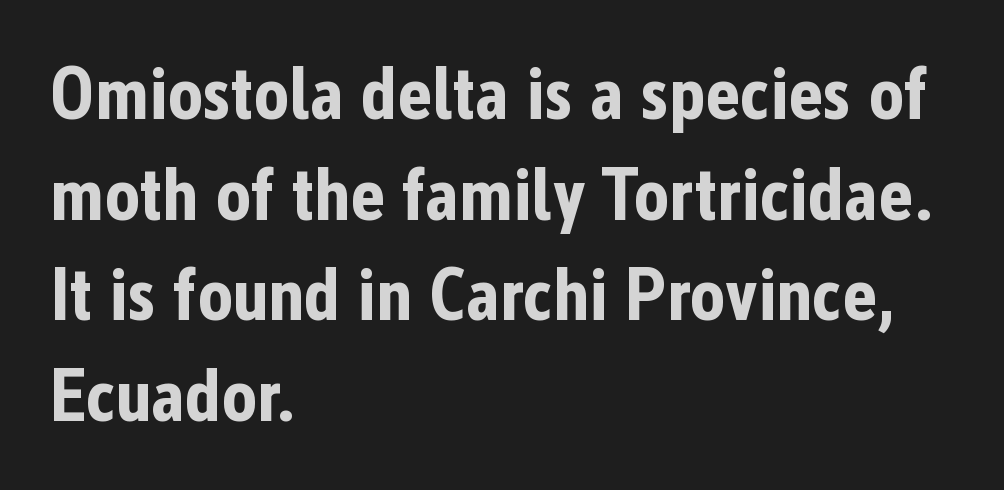
The image shows 74 px bold, condensed sans-serif type, upright; set left-aligned, normal line spacing (1.36x), normal letter spacing, not underlined; low stroke contrast and a medium x-height.
